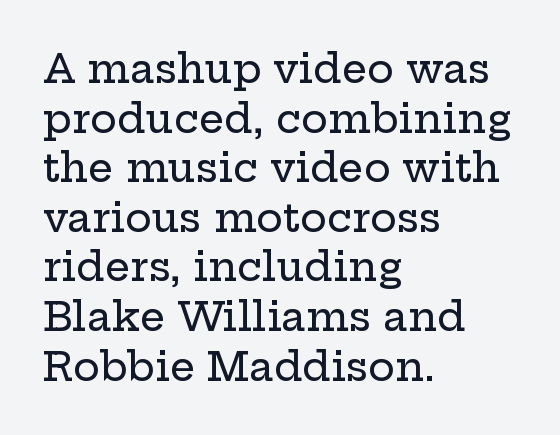
The image shows 40 px wide serif type, upright; set left-aligned, line spacing 1.24x, normal letter spacing, not underlined; low stroke contrast and a medium x-height.
